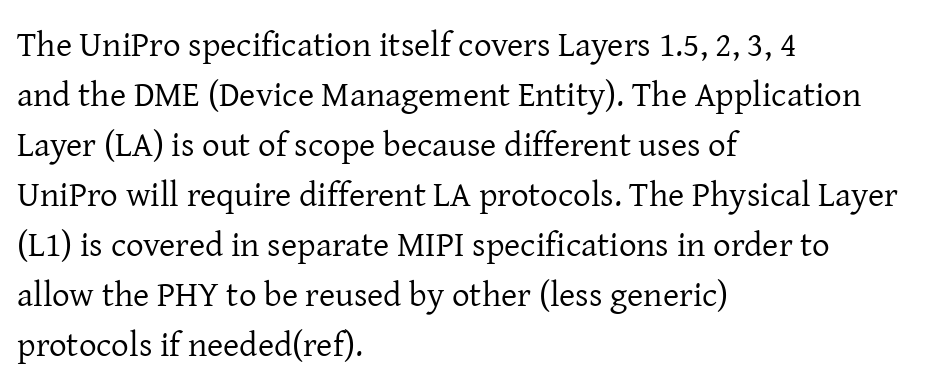
Vertical spacing — default. The lines are quadded left. Look at the bottom of the vertical strokes: they flare into serifs here. The specimen reads as upright at a glance. This sample has the flowing, uneven cadence of proportional lettering.
